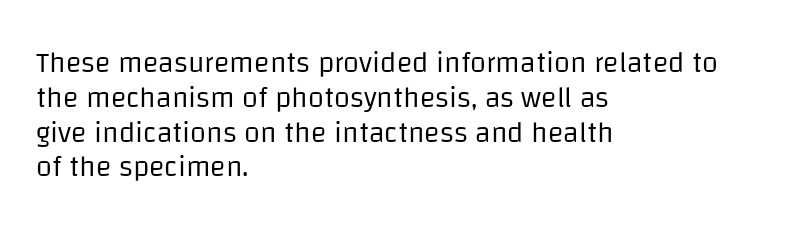
Q: Is the text bold? A: No.
Q: Is the text italic (slanted)? A: No, it is upright.
Q: Is the typeface a serif or a sans-serif typeface? A: Sans-serif.
Q: Is the text underlined? A: No.
Q: How is the paragraph aligned? A: Left-aligned.
Q: Is the spacing between letters normal or unusually wide? A: Normal.
Q: Width (condensed, normal, or wide)? A: Normal.
Q: Stroke contrast? A: Low.
Q: x-height? A: Large.
Q: Monospaced? A: No.
